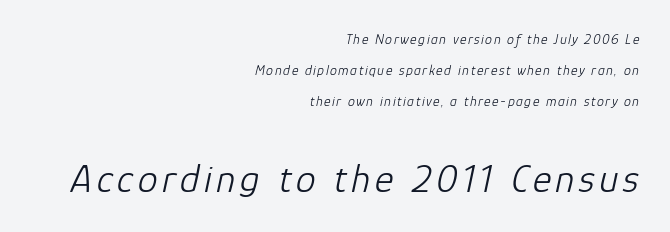
The image shows 40 px light type, italic (leaning right); set right-aligned, loose line spacing (2.21x), not underlined; the second (bottom) block is 2.86x larger; low stroke contrast and a medium x-height.
